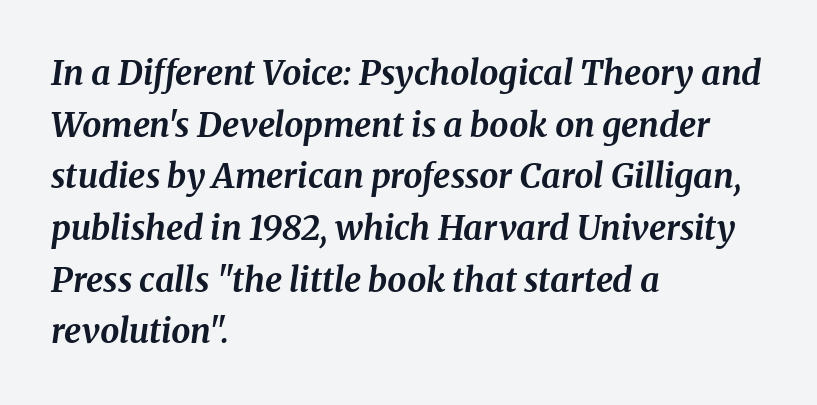
Q: Is the text bold? A: Yes.
Q: Is the text italic (slanted)? A: Yes, it leans right by about 8 degrees.
Q: Is the typeface a serif or a sans-serif typeface? A: Serif.
Q: Is the text underlined? A: No.
Q: How is the paragraph aligned? A: Left-aligned.
Q: Is the spacing between letters normal or unusually wide? A: Normal.
Q: Is the spacing between lines tight, normal or loose? A: Normal.
Q: Width (condensed, normal, or wide)? A: Normal.
Q: Stroke contrast? A: Medium.
Q: x-height? A: Medium.
Q: Monospaced? A: No.
